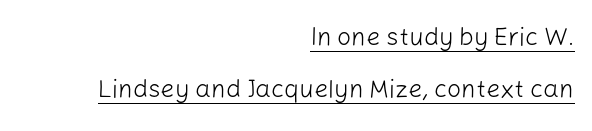
Q: Is the text bold? A: No.
Q: Is the text italic (slanted)? A: No, it is upright.
Q: Is the text underlined? A: Yes.
Q: How is the paragraph aligned? A: Right-aligned.
Q: Is the spacing between letters normal or unusually wide? A: Normal.
Q: Is the spacing between lines tight, normal or loose? A: Loose.
